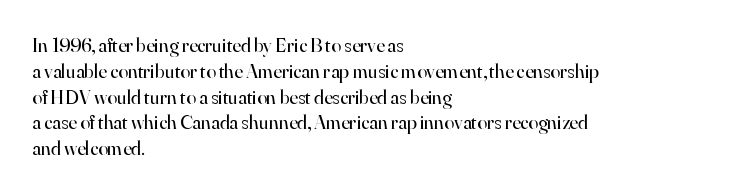
Q: Is the text bold? A: No.
Q: Is the text italic (slanted)? A: No, it is upright.
Q: Is the text underlined? A: No.
Q: How is the paragraph aligned? A: Left-aligned.
Q: Is the spacing between letters normal or unusually wide? A: Normal.
Q: Is the spacing between lines tight, normal or loose? A: Normal.
